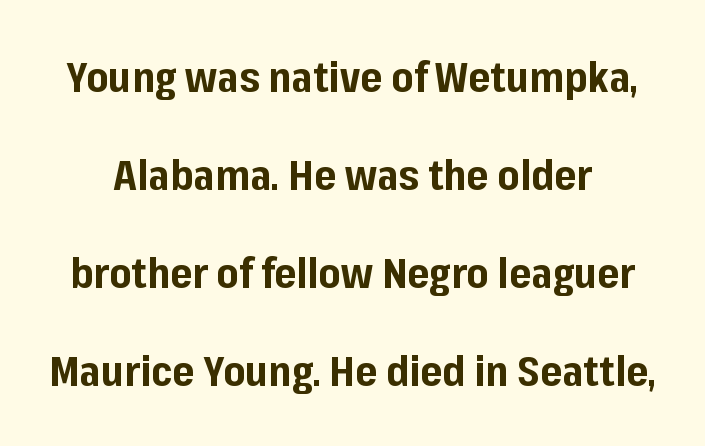
{"serif": "no", "italic": "no", "bold": "yes", "weight": "bold", "width": "normal", "stroke_contrast": "low", "x_height": "medium", "monospaced": "no", "underline": "no", "line_spacing": "loose", "line_spacing_ratio": 2.33, "letter_spacing": "normal", "letter_spacing_em": 0.0, "glyph_px": 42}
